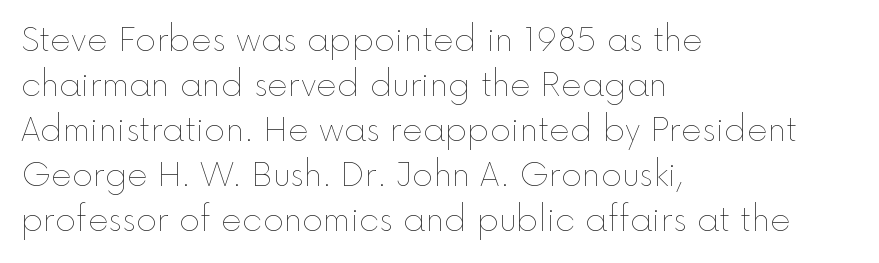
{"italic": "no", "bold": "no", "weight": "thin", "width": "normal", "x_height": "medium", "monospaced": "no", "underline": "no", "align": "left", "line_spacing": "normal", "line_spacing_ratio": 1.41, "letter_spacing": "normal", "letter_spacing_em": 0.0, "glyph_px": 32}
